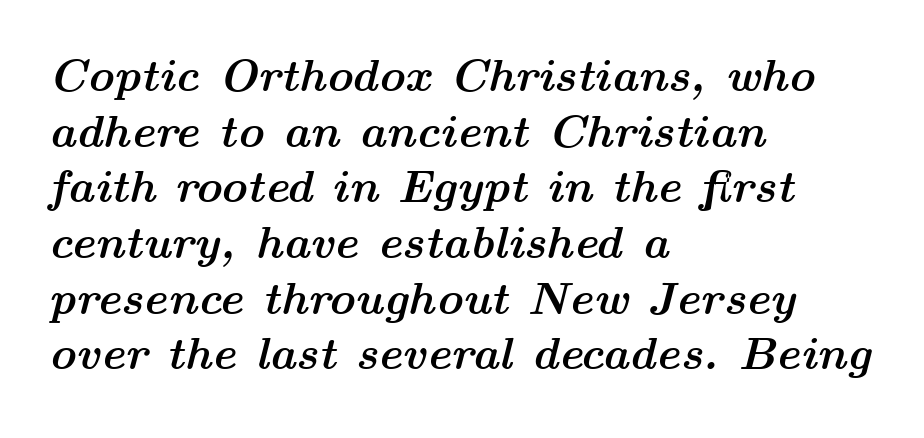
The image shows 46 px semibold, wide type, italic (leaning right); set left-aligned, line spacing 1.21x, normal letter spacing, not underlined; medium stroke contrast and a medium x-height.
